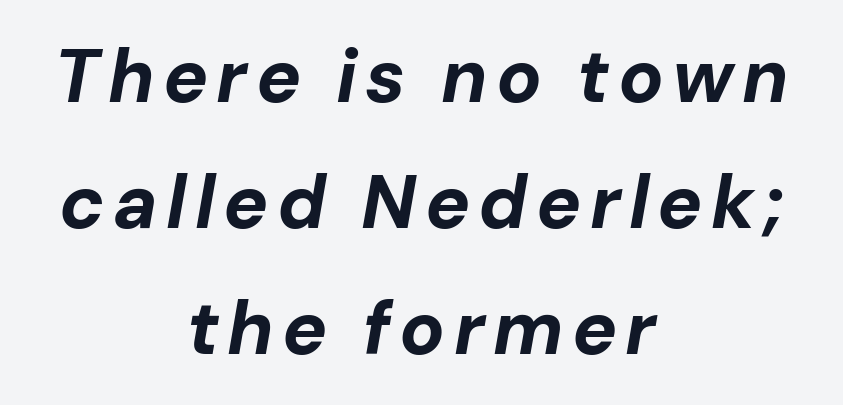
The image shows 75 px bold type, italic (leaning right); set centered, normal line spacing (1.68x), not underlined; low stroke contrast and a medium x-height.
